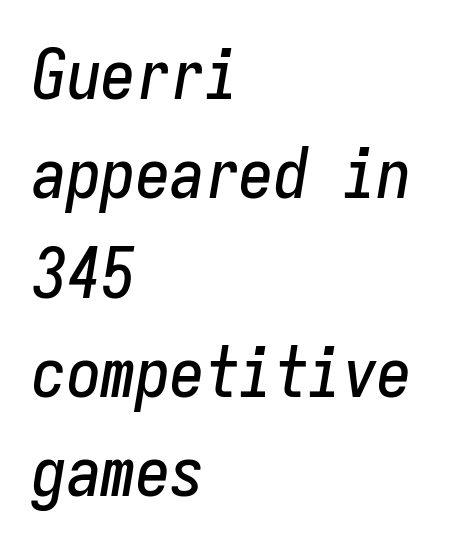
Q: Is the text italic (slanted)? A: Yes, it leans right by about 9 degrees.
Q: Is the text underlined? A: No.
Q: How is the paragraph aligned? A: Left-aligned.
Q: Is the spacing between letters normal or unusually wide? A: Normal.
Q: Is the spacing between lines tight, normal or loose? A: Normal.
Q: Width (condensed, normal, or wide)? A: Condensed.
Q: Stroke contrast? A: Low.
Q: x-height? A: Medium.
Q: Monospaced? A: Yes.
